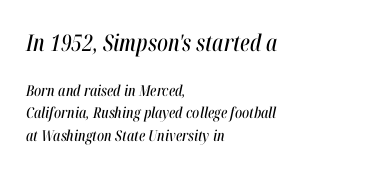
Q: Is the text italic (slanted)? A: Yes, it leans right by about 12 degrees.
Q: Is the text underlined? A: No.
Q: How is the paragraph aligned? A: Left-aligned.
Q: Is the spacing between letters normal or unusually wide? A: Normal.
Q: Is the spacing between lines tight, normal or loose? A: Normal.
Q: Which block of text is set in a larger size, the first (top) or the second (bottom)? A: The first (top) one.
